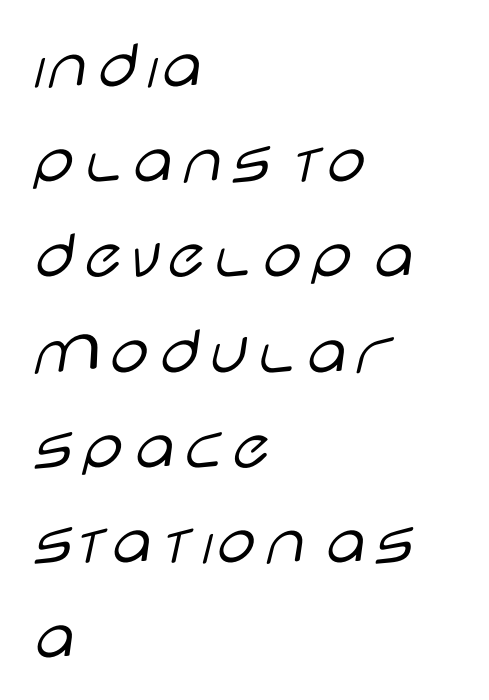
The image shows 70 px light, wide sans-serif type; set left-aligned, normal line spacing (1.36x), normal letter spacing, not underlined; low stroke contrast and a large x-height.
